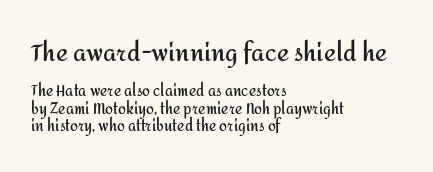
The image shows 23 px bold type, upright; set left-aligned, line spacing 1.22x, normal letter spacing, not underlined; the first (top) block is 1.64x larger.
